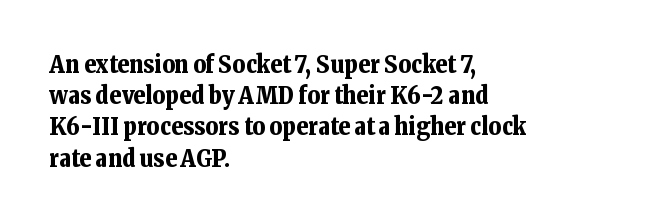
{"italic": "no", "bold": "yes", "underline": "no", "align": "left", "line_spacing": "normal", "line_spacing_ratio": 1.3, "letter_spacing": "normal", "letter_spacing_em": 0.0, "glyph_px": 24}
